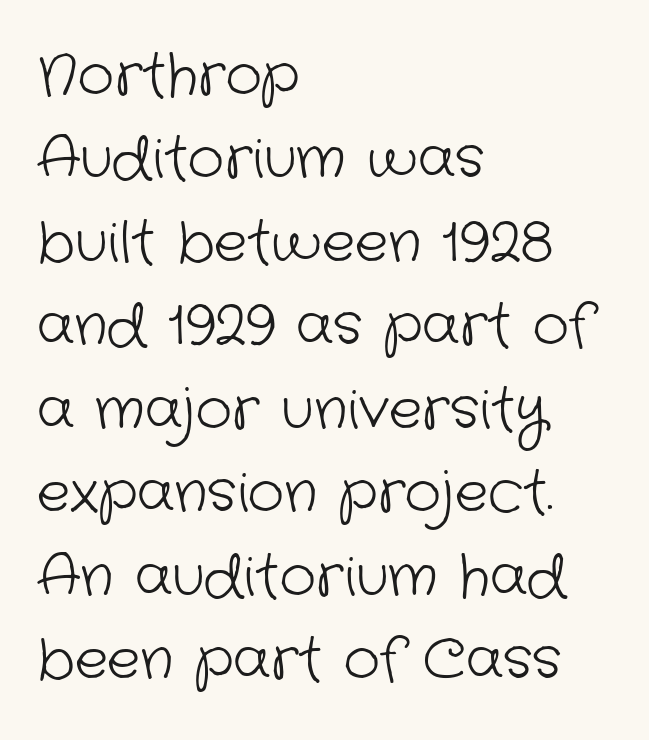
The image shows 56 px light sans-serif type; set left-aligned, normal line spacing (1.49x), normal letter spacing, not underlined; low stroke contrast and a medium x-height.
